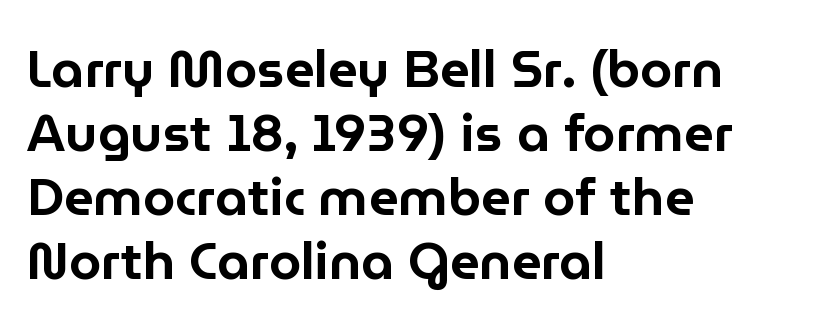
Q: Is the text italic (slanted)? A: No, it is upright.
Q: Is the typeface a serif or a sans-serif typeface? A: Sans-serif.
Q: Is the text underlined? A: No.
Q: How is the paragraph aligned? A: Left-aligned.
Q: Is the spacing between letters normal or unusually wide? A: Normal.
Q: Width (condensed, normal, or wide)? A: Normal.
Q: Stroke contrast? A: Low.
Q: x-height? A: Medium.
Q: Monospaced? A: No.
